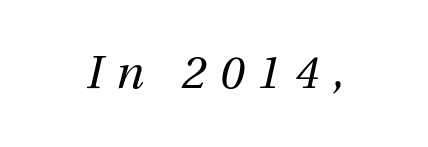
Q: Is the text bold? A: No.
Q: Is the text italic (slanted)? A: Yes, it leans right by about 12 degrees.
Q: Is the text underlined? A: No.
Q: Is the spacing between letters normal or unusually wide? A: Unusually wide.
Q: Width (condensed, normal, or wide)? A: Normal.
Q: Stroke contrast? A: Medium.
Q: x-height? A: Medium.
Q: Monospaced? A: No.
